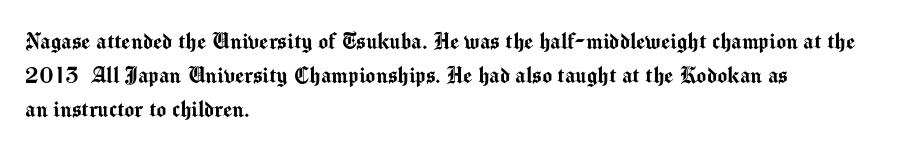
Q: Is the text italic (slanted)? A: No, it is upright.
Q: Is the text underlined? A: No.
Q: How is the paragraph aligned? A: Left-aligned.
Q: Is the spacing between letters normal or unusually wide? A: Normal.
Q: Is the spacing between lines tight, normal or loose? A: Normal.
